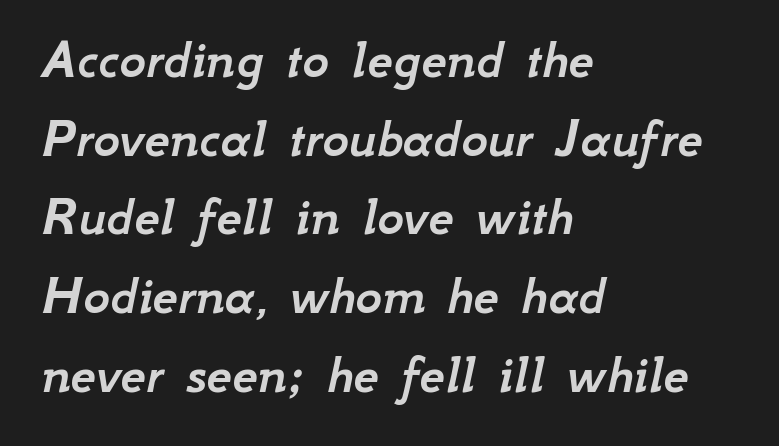
The image shows 57 px text type, italic (leaning right); set left-aligned, normal line spacing (1.38x), normal letter spacing, not underlined; low stroke contrast and a small x-height.
